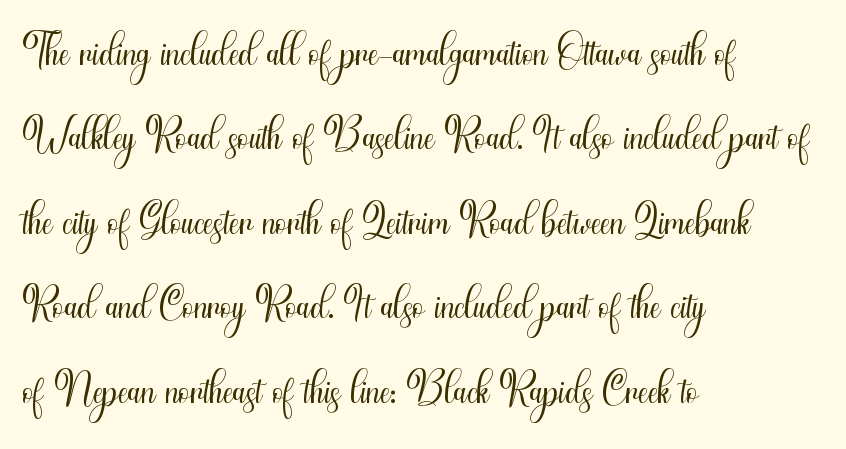
Q: Is the text bold? A: No.
Q: Is the text italic (slanted)? A: Yes.
Q: Is the typeface a serif or a sans-serif typeface? A: Sans-serif.
Q: Is the text underlined? A: No.
Q: How is the paragraph aligned? A: Left-aligned.
Q: Is the spacing between letters normal or unusually wide? A: Normal.
Q: Is the spacing between lines tight, normal or loose? A: Normal.
Q: Width (condensed, normal, or wide)? A: Condensed.
Q: Stroke contrast? A: Medium.
Q: x-height? A: Small.
Q: Monospaced? A: No.
